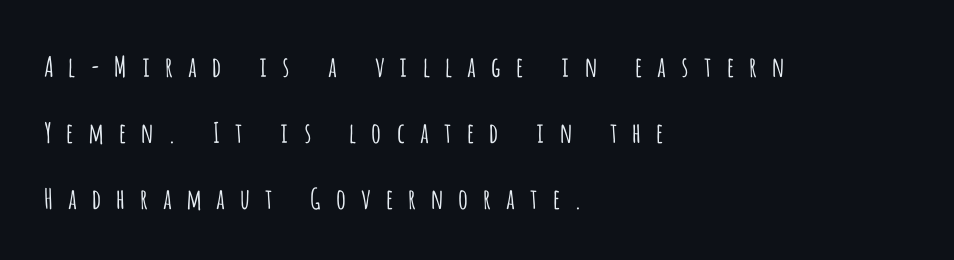
Posture: straight, roman, zero tilt. These lines are rendered in a variable-pitch font. The lines in this sample share a left origin and differ only in where they stop. A light-to-regular cut is what we see here. The words here are not underlined.
